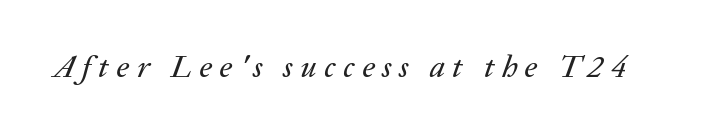
The image shows 31 px text type, italic (leaning right); set unusually wide letter spacing (+0.24 em), not underlined; low stroke contrast and a medium x-height.
